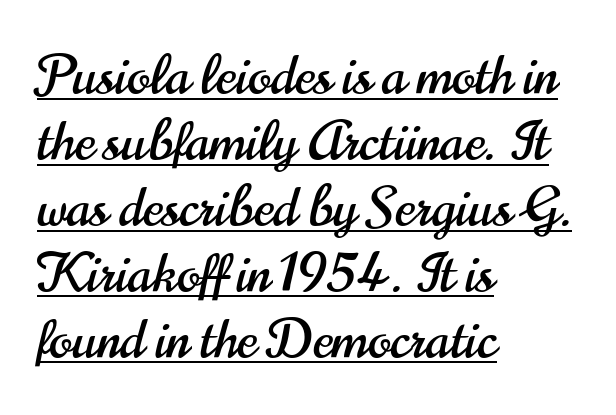
The image shows 54 px condensed sans-serif type; set left-aligned, line spacing 1.22x, normal letter spacing, underlined; high stroke contrast and a small x-height.
